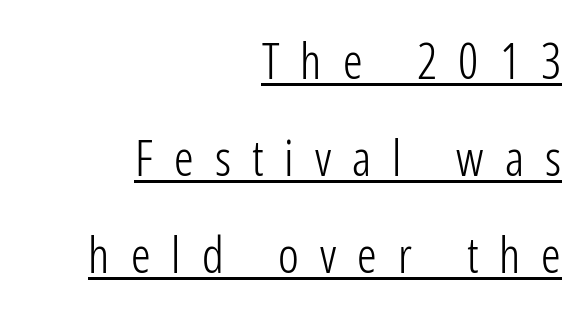
Character widths vary here, with narrow letters taking less room than wide ones. This sample uses an upright cut, with every glyph sitting square on the baseline. Note: no serifs on the glyphs. The line texture is sparse and dotted thanks to wide tracking. All the whitespace from short lines collects on the left. Loosely led — the rows are spread out.
